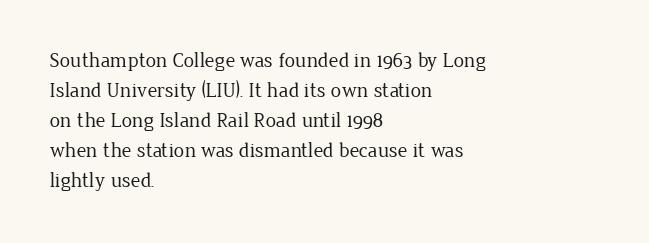
Q: Is the text bold? A: No.
Q: Is the text italic (slanted)? A: No, it is upright.
Q: Is the text underlined? A: No.
Q: How is the paragraph aligned? A: Left-aligned.
Q: Is the spacing between letters normal or unusually wide? A: Normal.
Q: Is the spacing between lines tight, normal or loose? A: Normal.
